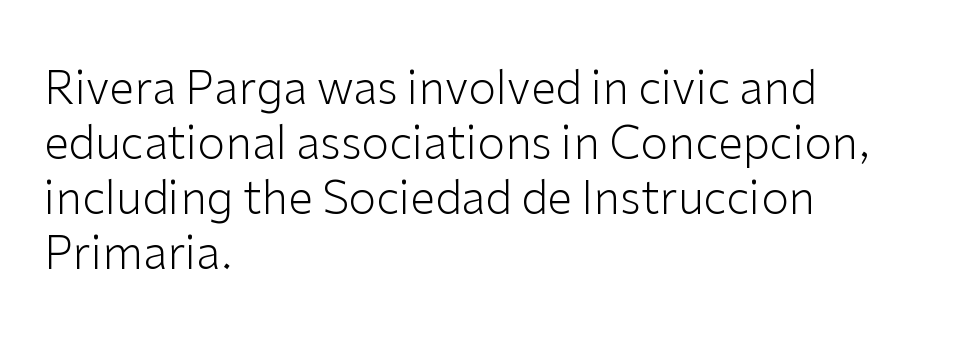
Is this a sans? Yes — the strokes have no serifs. The face used here is proportionally spaced, like ordinary book or web type. Notice how the stems are strictly vertical — no italics here. Type without underlining. This sample uses plain, unmodified letter spacing. The typeface has the unassuming heft of standard copy or less.
